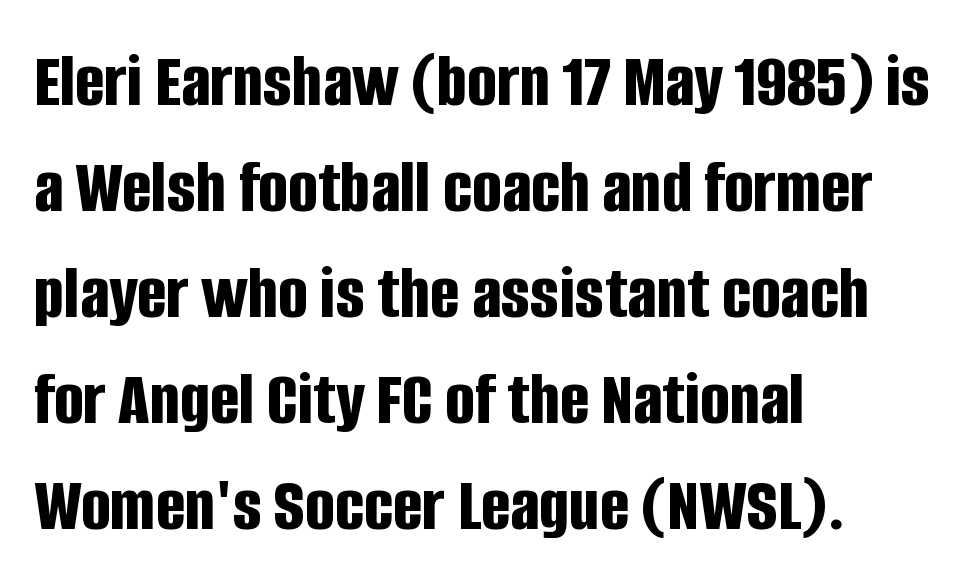
The image shows 78 px bold, condensed sans-serif type, upright; set left-aligned, normal line spacing (1.36x), normal letter spacing, not underlined; low stroke contrast and a large x-height.
